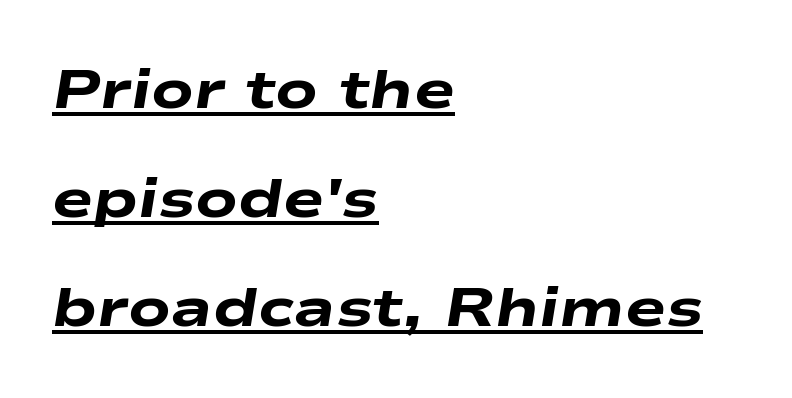
{"italic": "yes", "lean": "right", "slant_degrees": 9, "bold": "yes", "weight": "heavy", "width": "wide", "stroke_contrast": "low", "x_height": "medium", "monospaced": "no", "underline": "yes", "align": "left", "line_spacing": "loose", "line_spacing_ratio": 1.98, "letter_spacing": "normal", "letter_spacing_em": 0.0, "glyph_px": 55}
